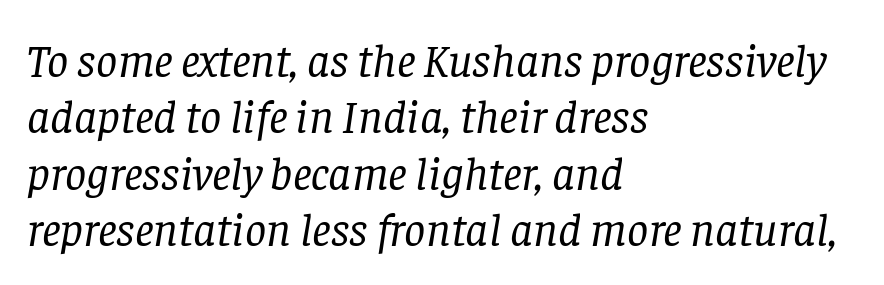
The image shows 47 px regular-weight serif type, italic (leaning right); set left-aligned, line spacing 1.2x, normal letter spacing, not underlined; low stroke contrast and a large x-height.
